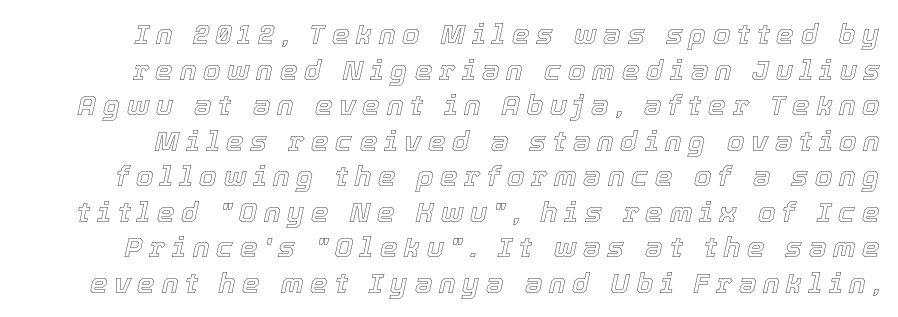
Compared with typical body copy, the letter spacing here is much looser. Just letters on the line, the space beneath them empty. Proportional: the letters do not fall into vertical columns. Does the lettering tilt? It does — this is italic. Each new line begins a customary step beneath the previous one.
